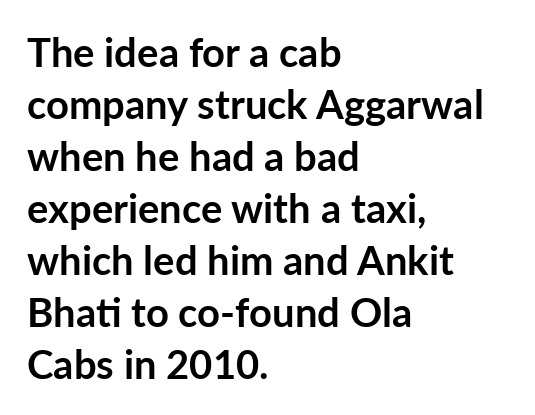
{"serif": "no", "italic": "no", "bold": "yes", "weight": "semibold", "width": "normal", "stroke_contrast": "low", "x_height": "medium", "monospaced": "no", "underline": "no", "align": "left", "line_spacing": "normal", "line_spacing_ratio": 1.3, "letter_spacing": "normal", "letter_spacing_em": 0.0, "glyph_px": 40}
